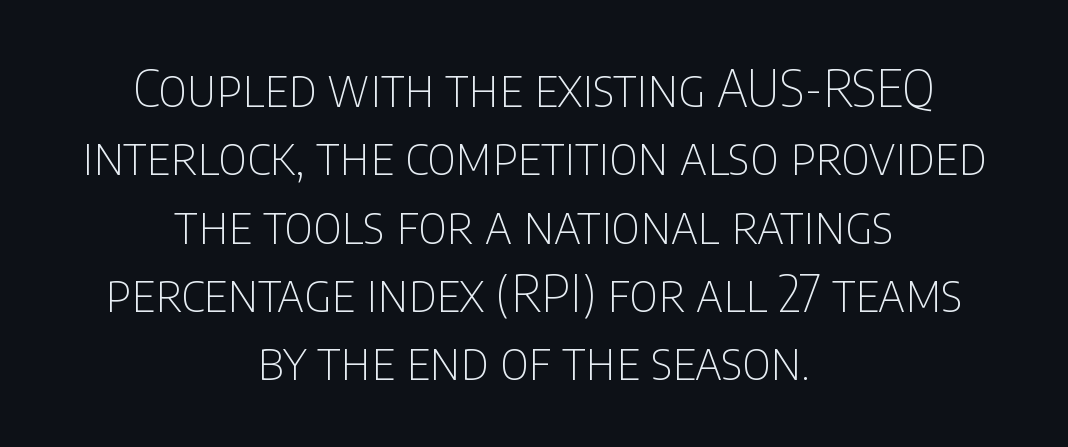
Q: Is the text bold? A: No.
Q: Is the text italic (slanted)? A: No, it is upright.
Q: Is the typeface a serif or a sans-serif typeface? A: Sans-serif.
Q: Is the text underlined? A: No.
Q: How is the paragraph aligned? A: Centered.
Q: Is the spacing between letters normal or unusually wide? A: Normal.
Q: Is the spacing between lines tight, normal or loose? A: Normal.
Q: Width (condensed, normal, or wide)? A: Condensed.
Q: Stroke contrast? A: Low.
Q: x-height? A: Large.
Q: Monospaced? A: No.
